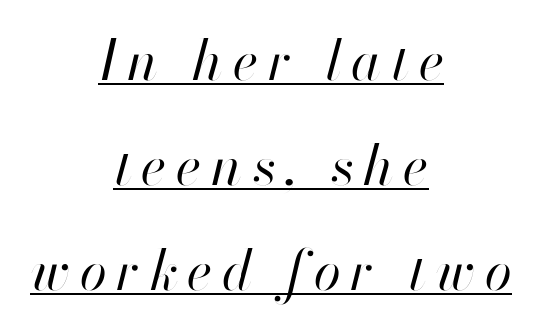
The image shows 55 px regular-weight type, italic (leaning right); set centered, loose line spacing (1.91x), underlined; high stroke contrast and a small x-height.
